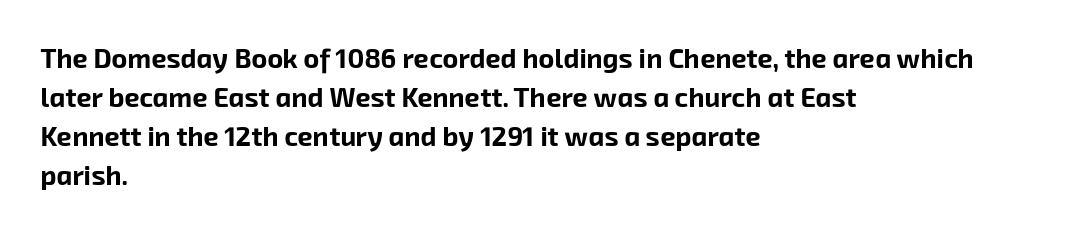
{"bold": "yes", "underline": "no", "align": "left", "line_spacing": "normal", "line_spacing_ratio": 1.45, "letter_spacing": "normal", "letter_spacing_em": 0.0, "glyph_px": 27}
